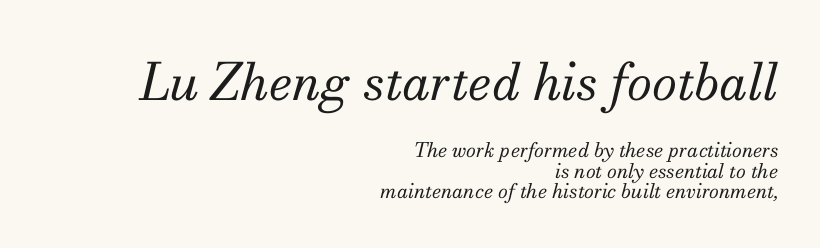
The image shows 51 px regular-weight serif type, italic (leaning right); set right-aligned, tight line spacing (1.01x), normal letter spacing, not underlined; the first (top) block is 2.55x larger; medium stroke contrast and a small x-height.
